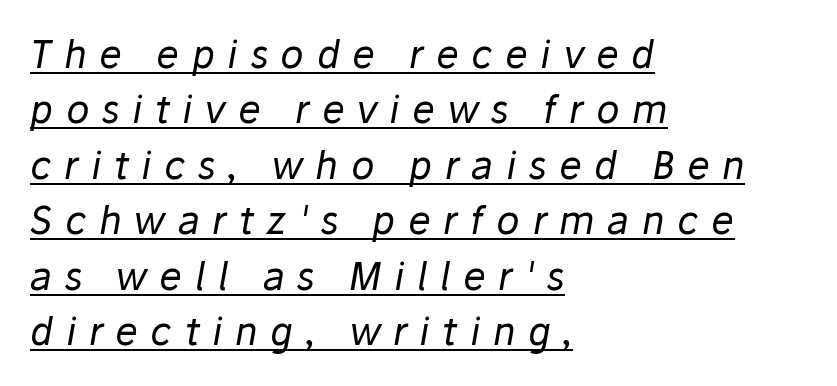
Q: Is the text bold? A: No.
Q: Is the text italic (slanted)? A: Yes, it leans right by about 10 degrees.
Q: Is the text underlined? A: Yes.
Q: How is the paragraph aligned? A: Left-aligned.
Q: Is the spacing between letters normal or unusually wide? A: Unusually wide.
Q: Is the spacing between lines tight, normal or loose? A: Normal.
Q: Width (condensed, normal, or wide)? A: Normal.
Q: Stroke contrast? A: Low.
Q: x-height? A: Medium.
Q: Monospaced? A: No.
